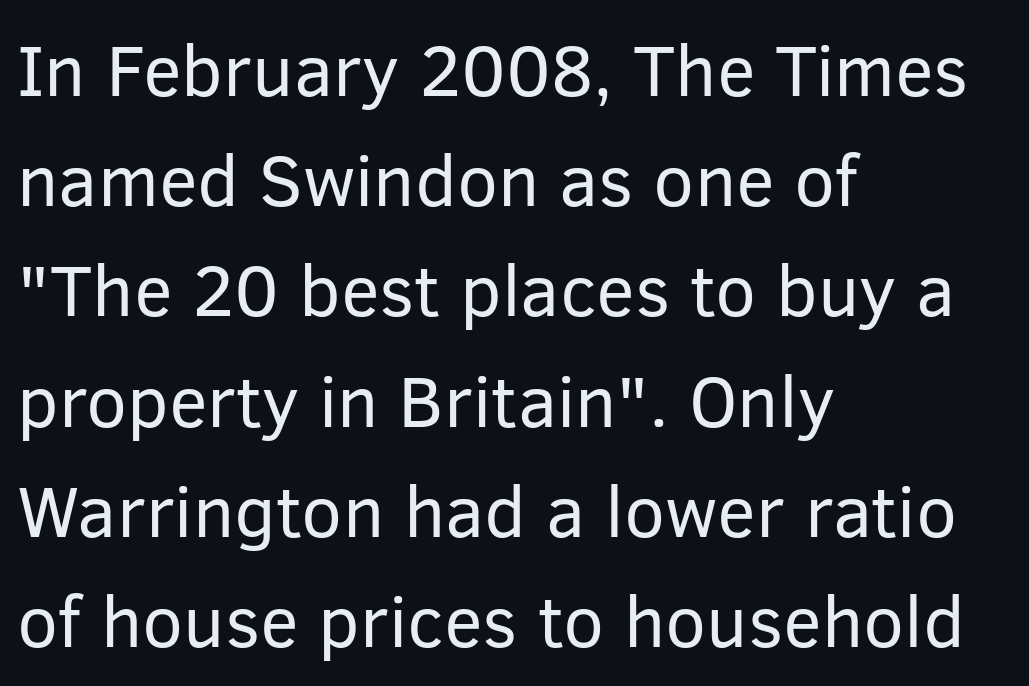
Is this a fixed-width face? No — the glyphs have proportional, varying widths. This rendering features lettering with no underline. Where is the straight margin? On the left. Vertical spacing — default. A sans-serif font was chosen for this passage. Do the letters lean? They stand straight.
